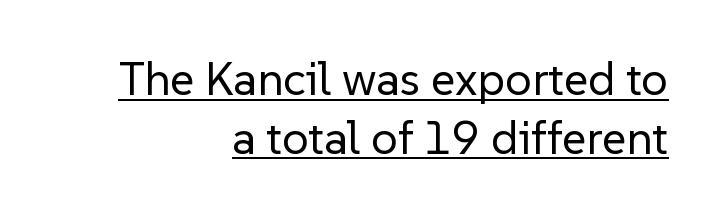
The face looks like a standard text weight, possibly lighter. The lettering is marked with a stroke running underneath it. The letters advance in unequal steps, a hallmark of proportional type. If you drew a line through each stem, it would be perfectly vertical. Tracking value appears to be zero — textbook default spacing.
